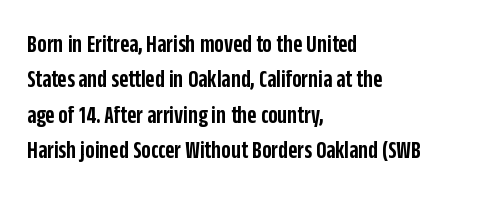
Every letter is mildly thick-stroked: semibold rather than bold. The passage is arranged the way most books set body copy — flush left. The axis of the letterforms is exactly vertical. The rendering uses a moderate line-height, typical for paragraphs.
